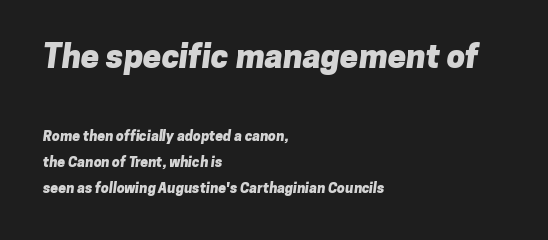
The image shows 33 px heavy sans-serif type; set left-aligned, line spacing 1.84x, normal letter spacing, not underlined; the first (top) block is 2.36x larger; low stroke contrast and a medium x-height.
